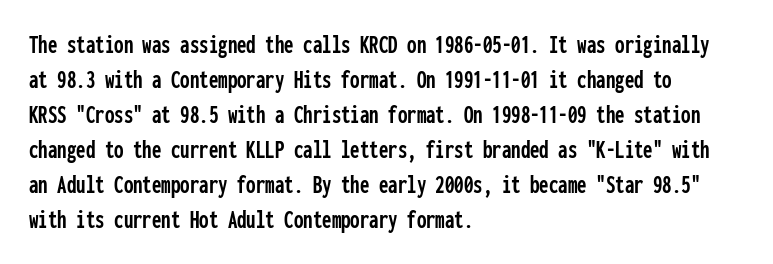
Q: Is the text italic (slanted)? A: No, it is upright.
Q: Is the text underlined? A: No.
Q: How is the paragraph aligned? A: Left-aligned.
Q: Is the spacing between letters normal or unusually wide? A: Normal.
Q: Is the spacing between lines tight, normal or loose? A: Normal.
